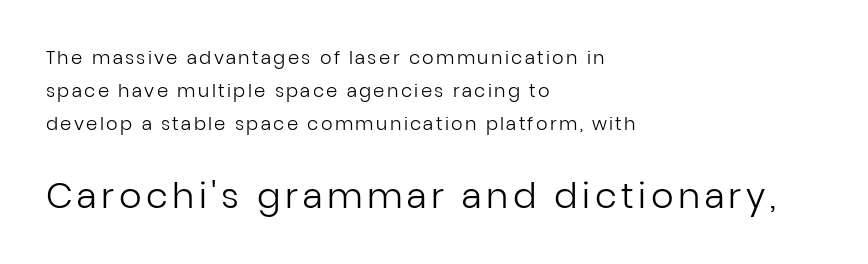
{"serif": "no", "italic": "no", "bold": "no", "weight": "regular", "width": "normal", "stroke_contrast": "low", "x_height": "medium", "monospaced": "no", "underline": "no", "align": "left", "line_spacing_ratio": 1.83, "larger_block": "second", "size_ratio": 1.94, "glyph_px": 35}
